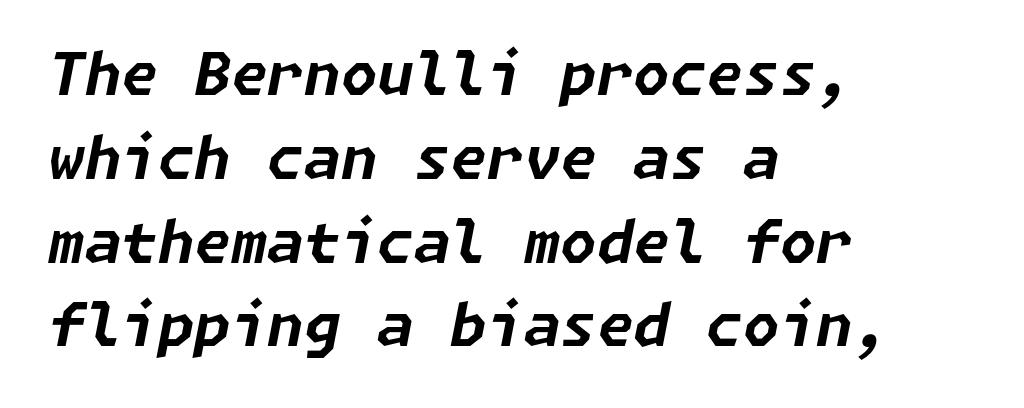
The image shows 59 px bold type, italic (leaning right); set left-aligned, normal line spacing (1.42x), normal letter spacing, not underlined; low stroke contrast and a medium x-height.
